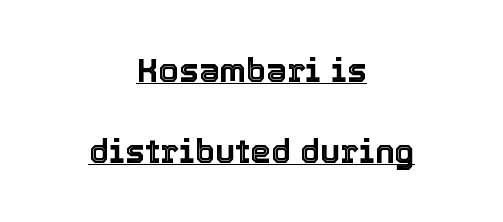
Q: Is the text italic (slanted)? A: No, it is upright.
Q: Is the text underlined? A: Yes.
Q: How is the paragraph aligned? A: Centered.
Q: Is the spacing between letters normal or unusually wide? A: Normal.
Q: Is the spacing between lines tight, normal or loose? A: Loose.
Q: Width (condensed, normal, or wide)? A: Normal.
Q: x-height? A: Medium.
Q: Monospaced? A: No.
